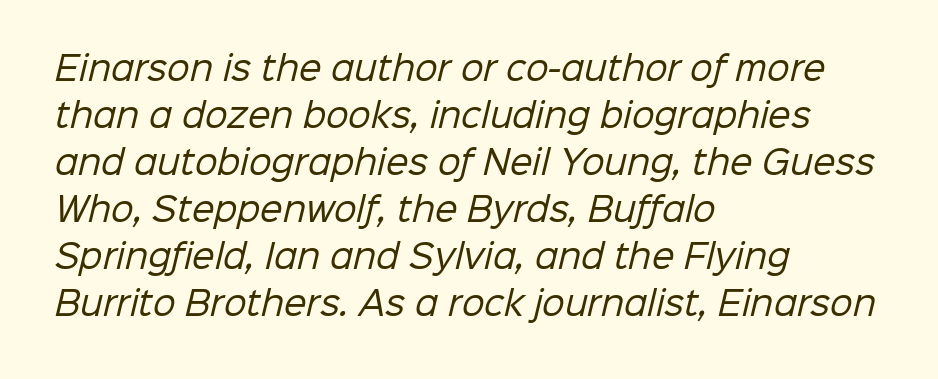
The image shows 32 px regular-weight sans-serif type; set left-aligned, normal line spacing (1.47x), normal letter spacing, not underlined; low stroke contrast and a medium x-height.
